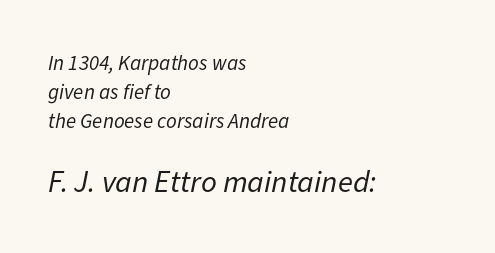
You can tell it's italic because the verticals aren't actually vertical. Do the characters align in a grid? No, the font is proportional. Each row of text sits above clean, open space. The designer left line spacing at the default. Nobody touched the tracking dial on this one.
